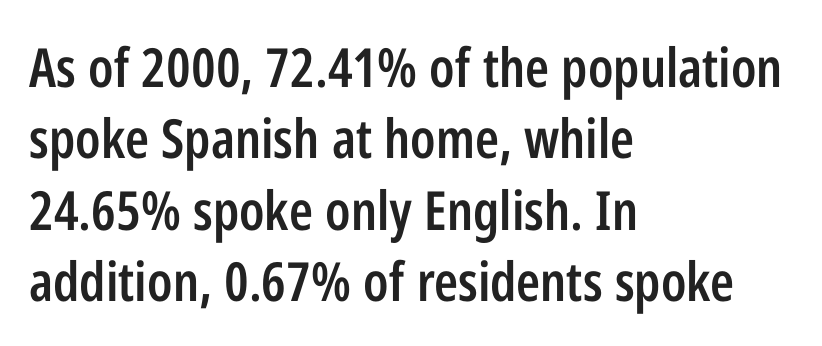
{"serif": "no", "italic": "no", "bold": "semi", "weight": "semibold", "width": "condensed", "stroke_contrast": "low", "x_height": "medium", "monospaced": "no", "underline": "no", "align": "left", "line_spacing": "normal", "line_spacing_ratio": 1.32, "letter_spacing": "normal", "letter_spacing_em": 0.0, "glyph_px": 54}
